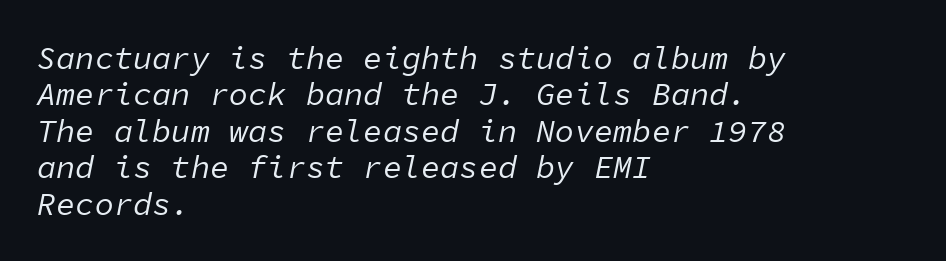
{"italic": "yes", "lean": "right", "slant_degrees": 11, "bold": "no", "weight": "regular", "width": "normal", "stroke_contrast": "low", "x_height": "medium", "monospaced": "yes", "underline": "no", "align": "left", "line_spacing": "tight", "line_spacing_ratio": 1.14, "letter_spacing": "normal", "letter_spacing_em": 0.0, "glyph_px": 32}
